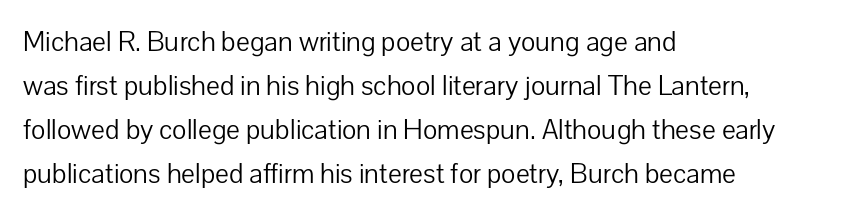
This sample has the flowing, uneven cadence of proportional lettering. Rule under the text: the space is simply empty. Unbolded letterforms with no extra heft. Whoever set this chose a conventional vertical rhythm. The rendering keeps characters at their native spacing. Do the letters lean? They stand straight.
